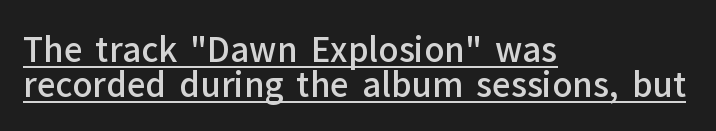
This block would grow much taller if given ordinary leading; it's compressed now. One-word summary of the alignment: left. The glyphs in this specimen are sans serif. Does extra space separate the letters? No, they use regular spacing. Rendered with straight, roman letterforms.
